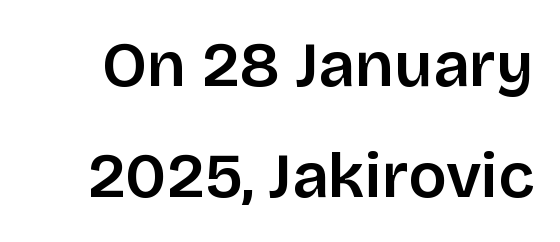
Q: Is the text italic (slanted)? A: No, it is upright.
Q: Is the typeface a serif or a sans-serif typeface? A: Sans-serif.
Q: Is the text underlined? A: No.
Q: Is the spacing between letters normal or unusually wide? A: Normal.
Q: Width (condensed, normal, or wide)? A: Normal.
Q: Stroke contrast? A: Low.
Q: x-height? A: Large.
Q: Monospaced? A: No.
